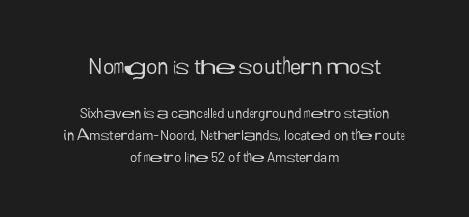
The rows are spaced the way most documents space them. The letterforms sit at book weight or below. Underline: absent. How are the letters spaced? Ordinarily, with no added tracking. In CSS terms this would be text-align: center.
